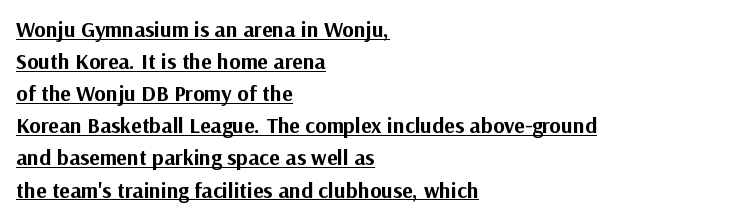
{"italic": "no", "bold": "yes", "underline": "yes", "align": "left", "line_spacing": "normal", "line_spacing_ratio": 1.46, "letter_spacing": "normal", "letter_spacing_em": 0.0, "glyph_px": 22}
